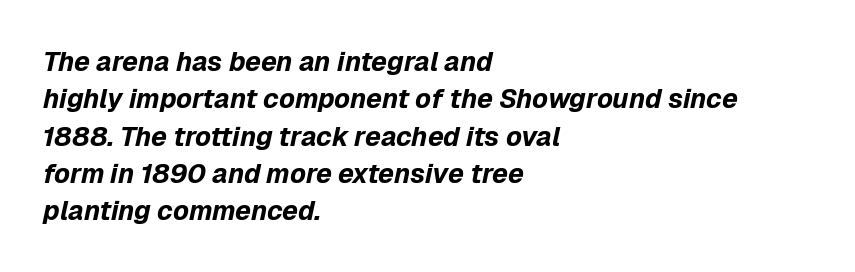
The image shows 27 px bold type, italic (leaning right); set left-aligned, normal line spacing (1.38x), normal letter spacing, not underlined.
